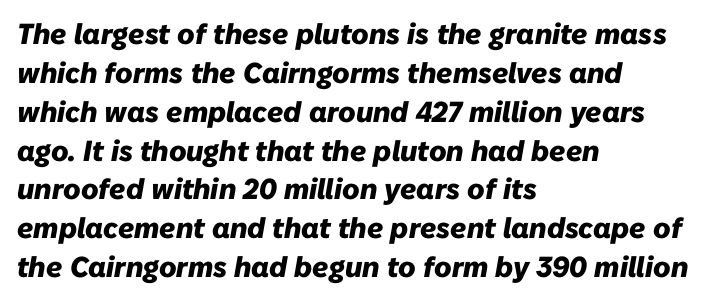
{"italic": "yes", "lean": "right", "slant_degrees": 10, "bold": "yes", "weight": "heavy", "width": "normal", "stroke_contrast": "low", "x_height": "medium", "monospaced": "no", "underline": "no", "align": "left", "line_spacing": "normal", "line_spacing_ratio": 1.34, "letter_spacing": "normal", "letter_spacing_em": 0.0, "glyph_px": 29}
